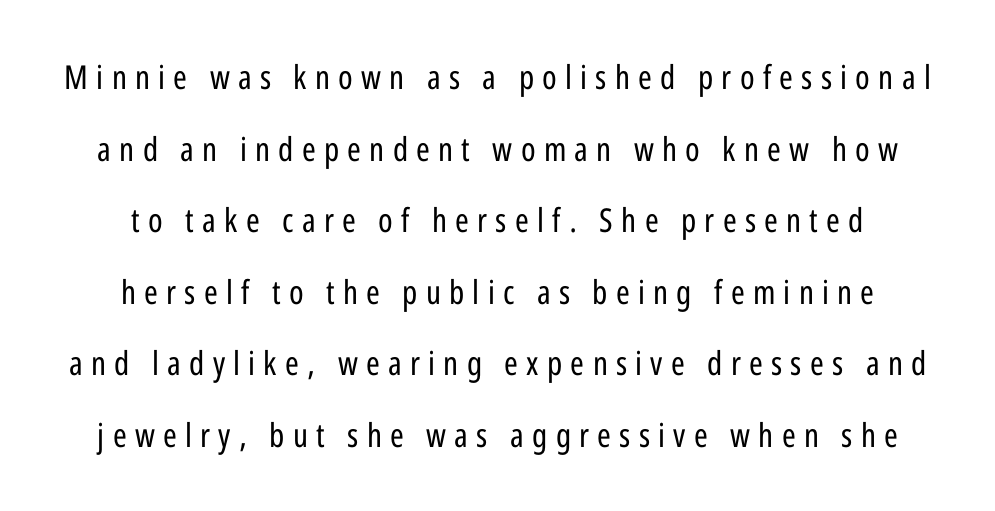
What's the leading like? Stretched, with rows far apart. Are there feet on the stems? There aren't — it's a sans. Beneath every word, the page is bare. Leftover space on each line is divided equally before and after the words.
